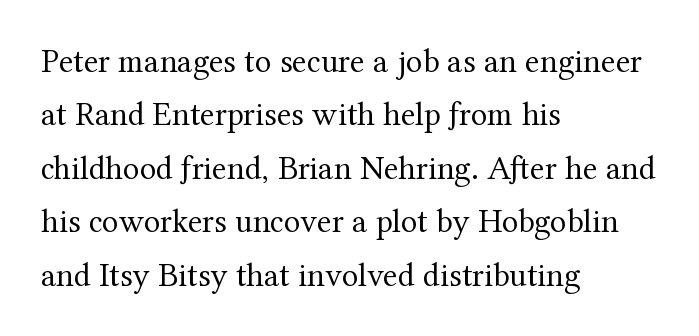
The image shows 34 px regular-weight serif type, upright; set left-aligned, normal line spacing (1.57x), normal letter spacing, not underlined; medium stroke contrast and a medium x-height.
